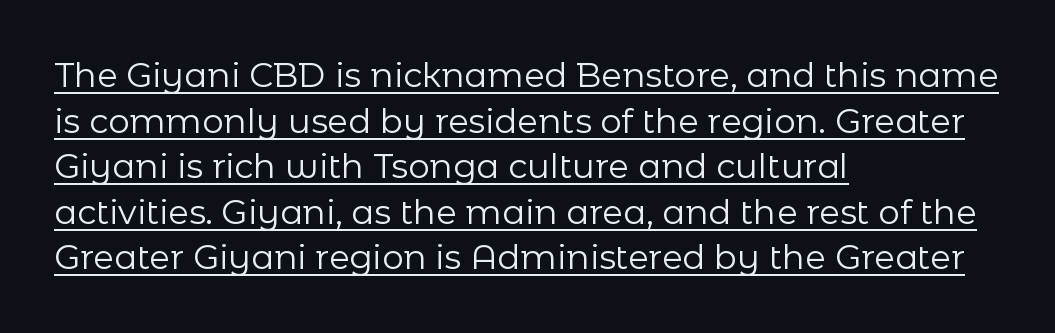
{"serif": "no", "italic": "no", "bold": "no", "weight": "regular", "width": "normal", "stroke_contrast": "low", "x_height": "medium", "monospaced": "no", "underline": "yes", "align": "left", "line_spacing": "normal", "line_spacing_ratio": 1.34, "letter_spacing": "normal", "letter_spacing_em": 0.0, "glyph_px": 34}
